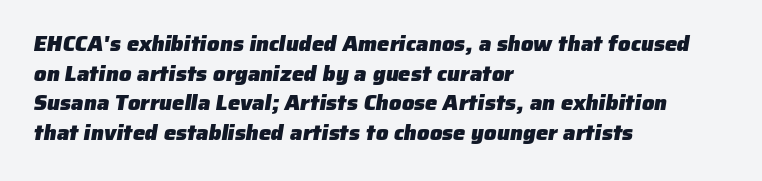
The image shows 22 px bold type; set left-aligned, normal line spacing (1.35x), normal letter spacing, not underlined.
